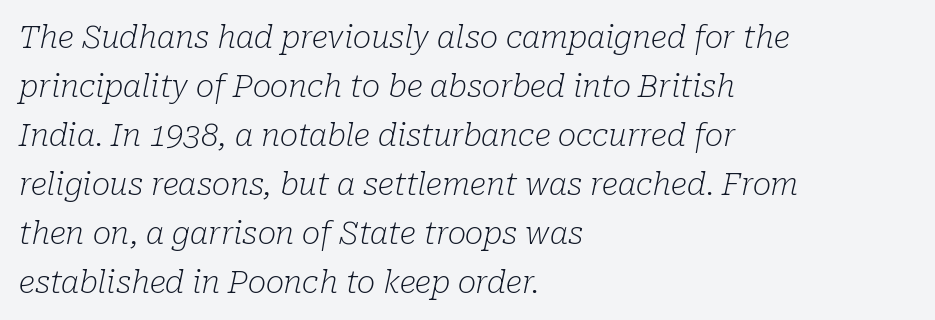
The image shows 31 px light serif type, italic (leaning right); set left-aligned, normal line spacing (1.58x), normal letter spacing, not underlined; low stroke contrast and a medium x-height.
